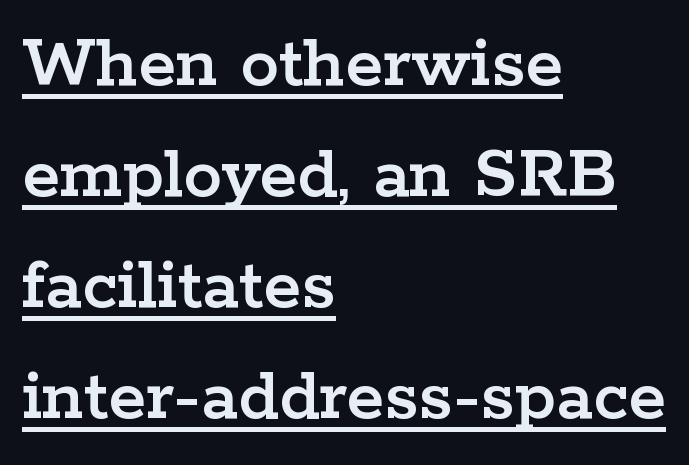
{"serif": "yes", "italic": "no", "width": "wide", "stroke_contrast": "low", "x_height": "medium", "monospaced": "no", "underline": "yes", "align": "left", "line_spacing": "normal", "line_spacing_ratio": 1.44, "letter_spacing": "normal", "letter_spacing_em": 0.0, "glyph_px": 77}
